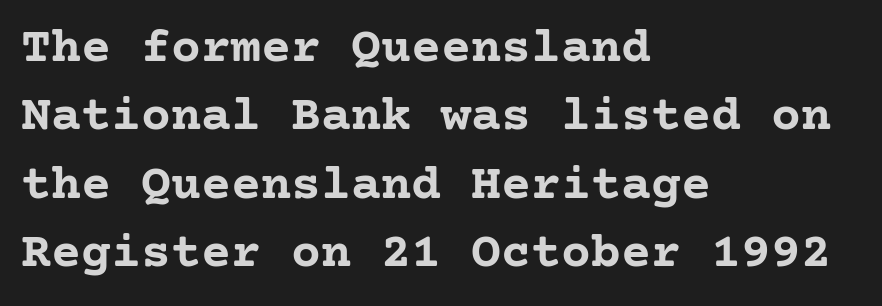
The image shows 50 px semibold serif type, upright; set left-aligned, normal line spacing (1.37x), normal letter spacing, not underlined; low stroke contrast and a medium x-height.
